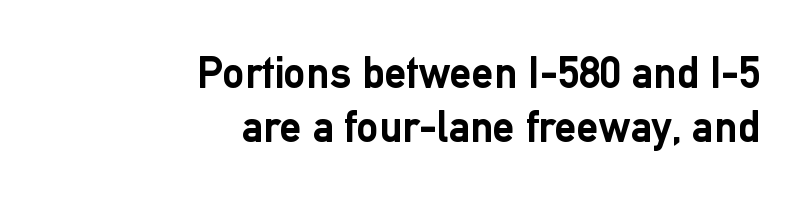
{"serif": "no", "italic": "no", "bold": "yes", "weight": "semibold", "width": "normal", "stroke_contrast": "low", "x_height": "medium", "monospaced": "no", "underline": "no", "align": "right", "line_spacing_ratio": 1.22, "letter_spacing": "normal", "letter_spacing_em": 0.0, "glyph_px": 44}
